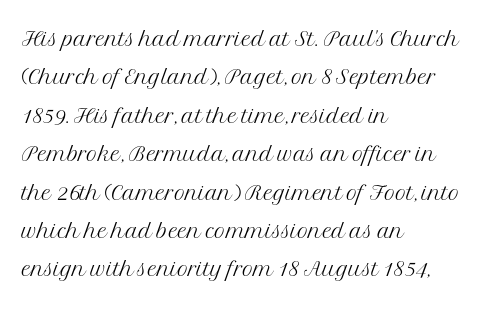
The image shows 30 px light serif type; set left-aligned, normal line spacing (1.28x), normal letter spacing, not underlined; medium stroke contrast and a medium x-height.
